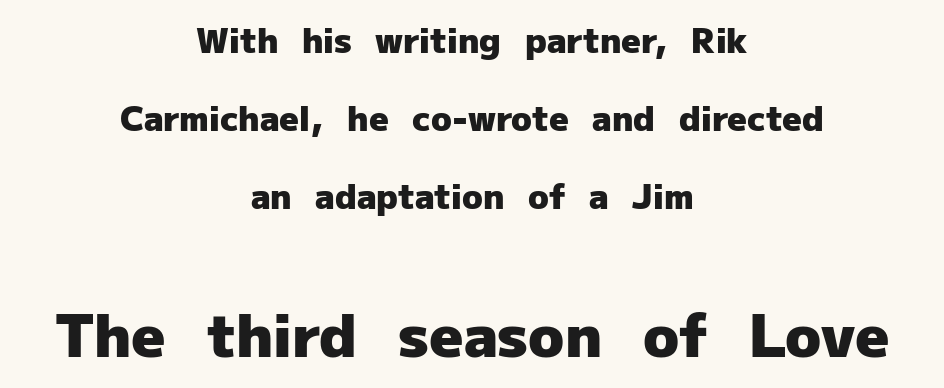
{"serif": "no", "italic": "no", "bold": "yes", "weight": "heavy", "width": "normal", "stroke_contrast": "low", "x_height": "medium", "monospaced": "no", "underline": "no", "align": "center", "line_spacing": "loose", "line_spacing_ratio": 2.3, "letter_spacing": "normal", "letter_spacing_em": 0.0, "larger_block": "second", "size_ratio": 1.74, "glyph_px": 59}
